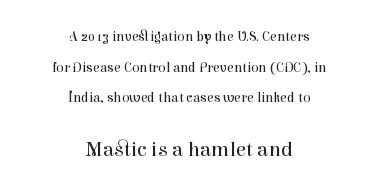
{"italic": "no", "bold": "no", "underline": "no", "align": "center", "line_spacing": "loose", "line_spacing_ratio": 2.19, "letter_spacing": "normal", "letter_spacing_em": 0.0, "larger_block": "second", "size_ratio": 1.5, "glyph_px": 21}
